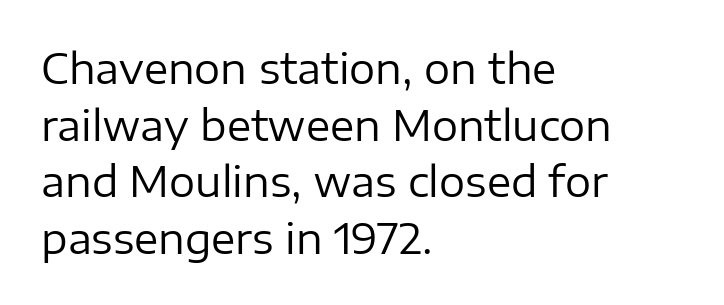
Q: Is the text bold? A: No.
Q: Is the text italic (slanted)? A: No, it is upright.
Q: Is the typeface a serif or a sans-serif typeface? A: Sans-serif.
Q: Is the text underlined? A: No.
Q: How is the paragraph aligned? A: Left-aligned.
Q: Is the spacing between letters normal or unusually wide? A: Normal.
Q: Is the spacing between lines tight, normal or loose? A: Normal.
Q: Width (condensed, normal, or wide)? A: Normal.
Q: Stroke contrast? A: Low.
Q: x-height? A: Medium.
Q: Monospaced? A: No.
